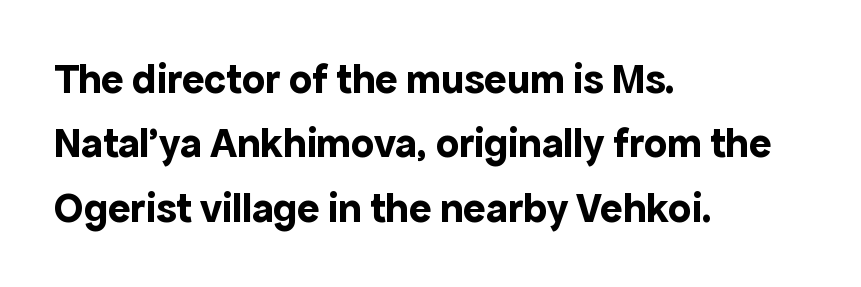
{"serif": "no", "italic": "no", "bold": "yes", "weight": "bold", "width": "normal", "x_height": "medium", "monospaced": "no", "underline": "no", "align": "left", "line_spacing": "normal", "line_spacing_ratio": 1.53, "letter_spacing": "normal", "letter_spacing_em": 0.0, "glyph_px": 42}
